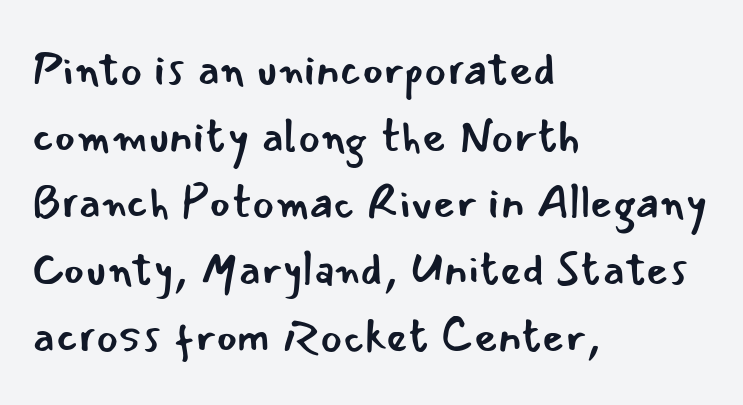
{"serif": "no", "italic": "no", "bold": "no", "weight": "regular", "width": "normal", "stroke_contrast": "low", "x_height": "small", "monospaced": "no", "underline": "no", "align": "left", "line_spacing": "normal", "line_spacing_ratio": 1.45, "letter_spacing": "normal", "letter_spacing_em": 0.0, "glyph_px": 46}
